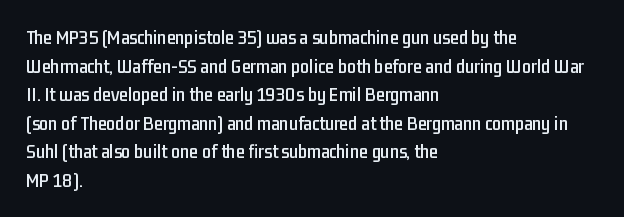
Q: Is the text italic (slanted)? A: No, it is upright.
Q: Is the text underlined? A: No.
Q: How is the paragraph aligned? A: Left-aligned.
Q: Is the spacing between letters normal or unusually wide? A: Normal.
Q: Is the spacing between lines tight, normal or loose? A: Normal.
